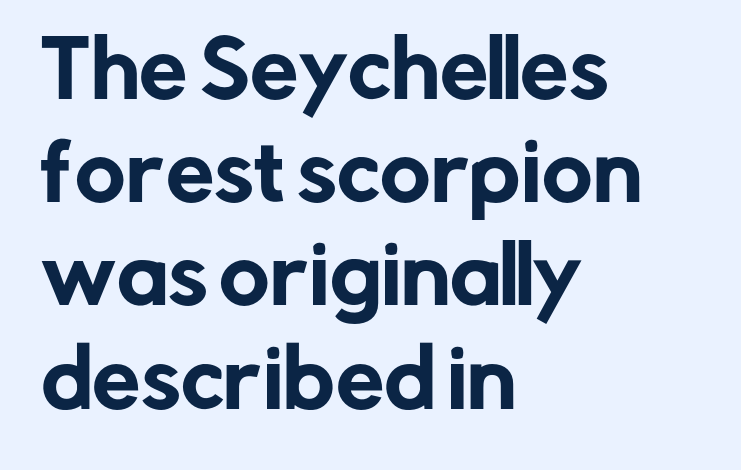
Q: Is the text italic (slanted)? A: No, it is upright.
Q: Is the typeface a serif or a sans-serif typeface? A: Sans-serif.
Q: Is the text underlined? A: No.
Q: How is the paragraph aligned? A: Left-aligned.
Q: Is the spacing between letters normal or unusually wide? A: Normal.
Q: Is the spacing between lines tight, normal or loose? A: Normal.
Q: Width (condensed, normal, or wide)? A: Normal.
Q: Stroke contrast? A: Low.
Q: x-height? A: Medium.
Q: Monospaced? A: No.
